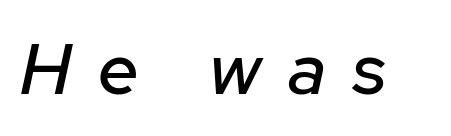
{"italic": "yes", "lean": "right", "slant_degrees": 12, "width": "normal", "stroke_contrast": "low", "x_height": "medium", "monospaced": "no", "underline": "no", "letter_spacing": "wide", "letter_spacing_em": 0.38, "glyph_px": 72}
